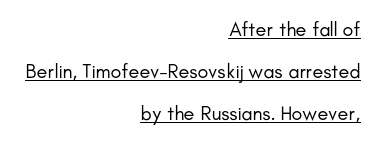
Q: Is the text bold? A: No.
Q: Is the text italic (slanted)? A: No, it is upright.
Q: Is the text underlined? A: Yes.
Q: How is the paragraph aligned? A: Right-aligned.
Q: Is the spacing between letters normal or unusually wide? A: Normal.
Q: Is the spacing between lines tight, normal or loose? A: Loose.
